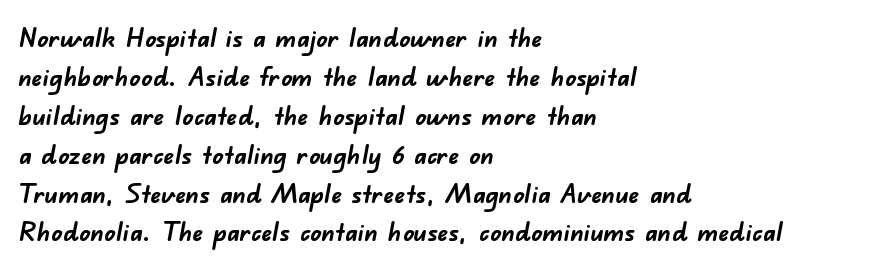
{"bold": "yes", "underline": "no", "align": "left", "line_spacing": "normal", "line_spacing_ratio": 1.44, "letter_spacing": "normal", "letter_spacing_em": 0.0, "glyph_px": 27}
